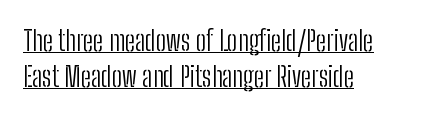
The image shows 28 px light, condensed sans-serif type, upright; set left-aligned, normal line spacing (1.27x), normal letter spacing, underlined; low stroke contrast and a medium x-height.
